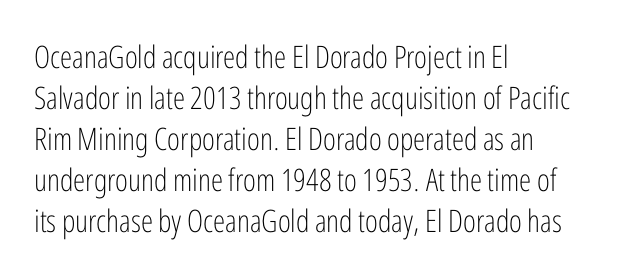
This is sans-serif lettering, the kind often seen on screens and signage. Each line starts at the same left margin while the right side varies. The string is rendered with underlining switched off. The strokes carry an ordinary text weight at most.
